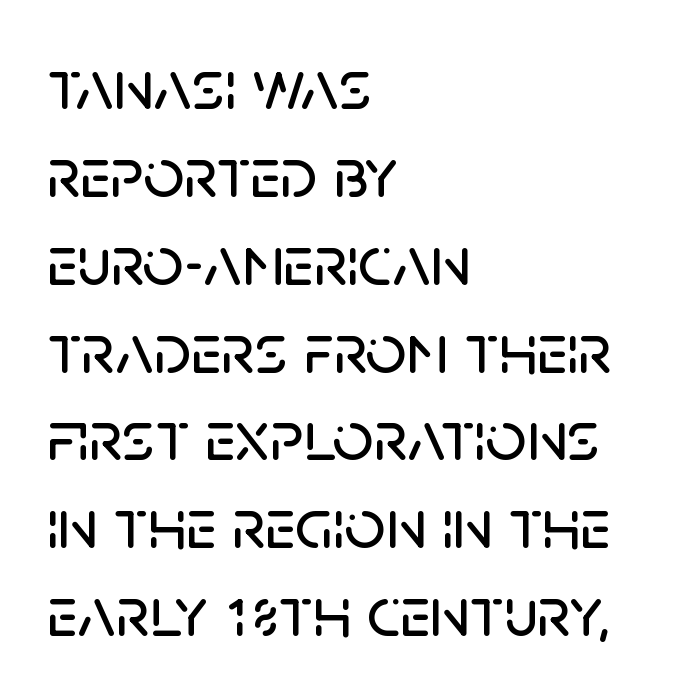
In terms of posture, this sample is upright. The horizontal fit of the characters is conventional and even. Spacing verdict: proportional, widths tailored to each character. Font category for this specimen: sans-serif. All the whitespace from short lines collects on the right. Decoration check: the copy has no underline.
